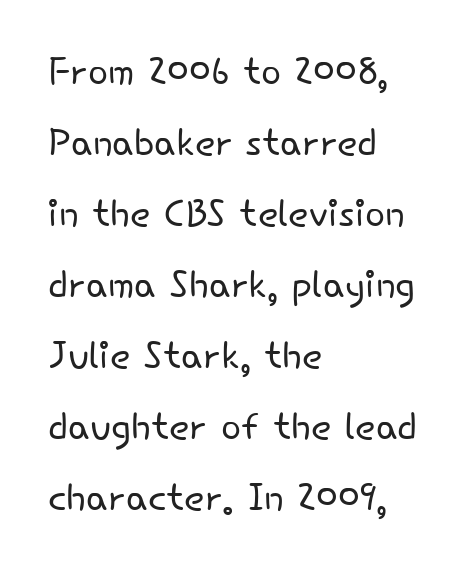
{"serif": "no", "italic": "no", "bold": "no", "weight": "light", "width": "normal", "stroke_contrast": "low", "x_height": "small", "monospaced": "no", "underline": "no", "align": "left", "line_spacing": "normal", "line_spacing_ratio": 1.34, "letter_spacing": "normal", "letter_spacing_em": 0.0, "glyph_px": 53}
